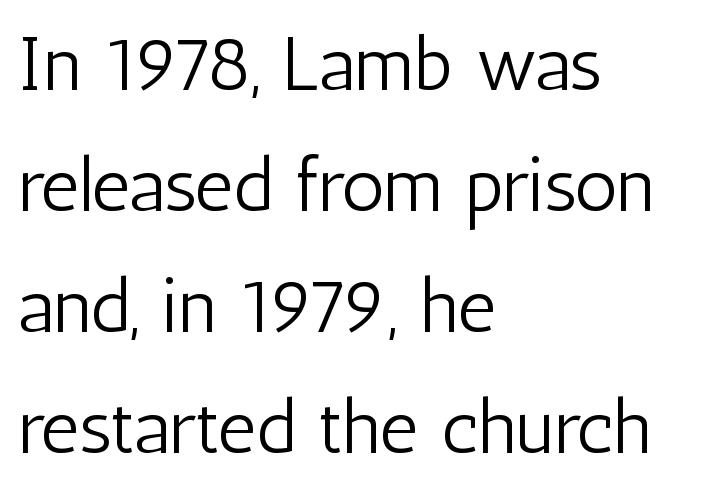
The image shows 76 px light, condensed sans-serif type, upright; set left-aligned, normal line spacing (1.59x), normal letter spacing, not underlined; low stroke contrast and a medium x-height.
